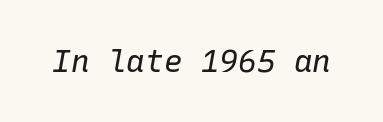
The image shows 31 px regular-weight type, italic (leaning right), monospaced; set normal letter spacing, not underlined; low stroke contrast and a medium x-height.
